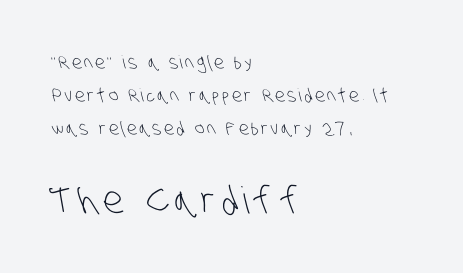
{"serif": "no", "bold": "no", "weight": "light", "width": "condensed", "stroke_contrast": "low", "x_height": "large", "monospaced": "no", "underline": "no", "align": "left", "line_spacing_ratio": 1.84, "larger_block": "second", "size_ratio": 2.06, "glyph_px": 37}
